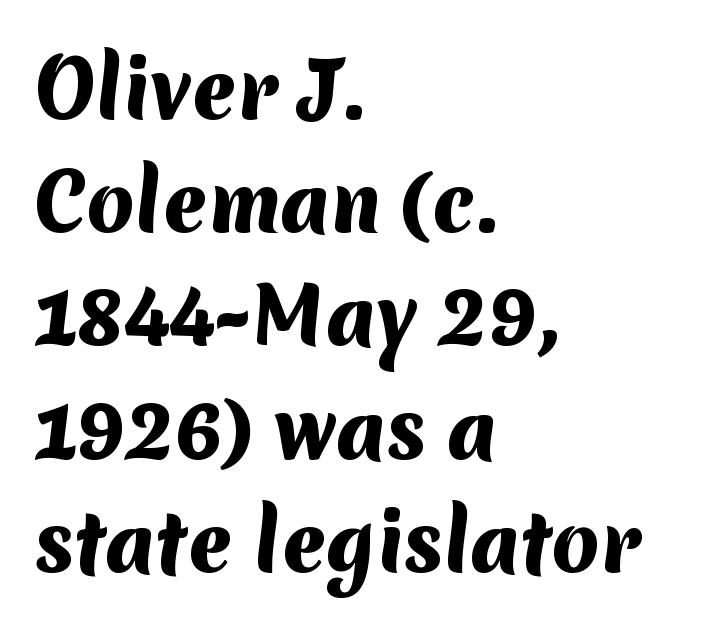
Q: Is the text bold? A: Yes.
Q: Is the typeface a serif or a sans-serif typeface? A: Sans-serif.
Q: Is the text underlined? A: No.
Q: How is the paragraph aligned? A: Left-aligned.
Q: Is the spacing between letters normal or unusually wide? A: Normal.
Q: Is the spacing between lines tight, normal or loose? A: Normal.
Q: Width (condensed, normal, or wide)? A: Normal.
Q: Stroke contrast? A: Medium.
Q: x-height? A: Medium.
Q: Monospaced? A: No.
